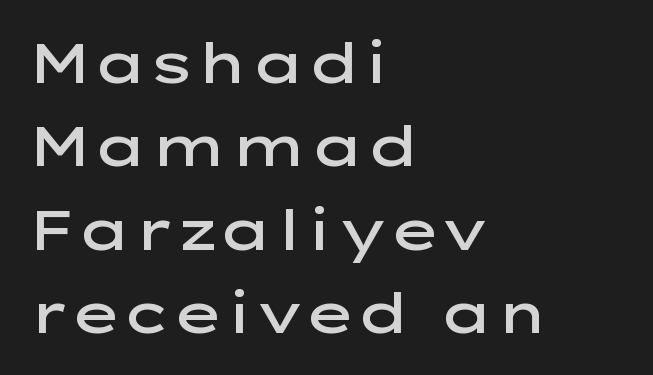
{"serif": "no", "italic": "no", "bold": "semi", "weight": "semibold", "width": "wide", "stroke_contrast": "low", "x_height": "medium", "monospaced": "no", "underline": "no", "align": "left", "line_spacing": "normal", "line_spacing_ratio": 1.49, "letter_spacing": "normal", "letter_spacing_em": 0.0, "glyph_px": 56}
